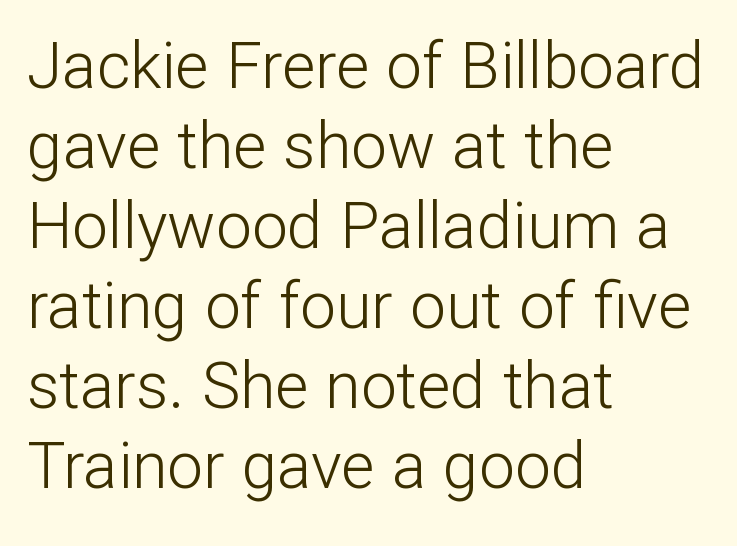
The image shows 64 px light sans-serif type, upright; set left-aligned, normal line spacing (1.25x), normal letter spacing, not underlined; low stroke contrast and a medium x-height.
